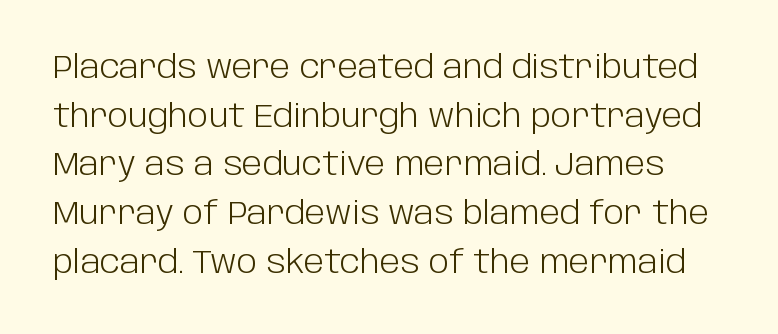
The image shows 31 px light sans-serif type, upright; set normal line spacing (1.57x), normal letter spacing, not underlined; low stroke contrast and a large x-height.
